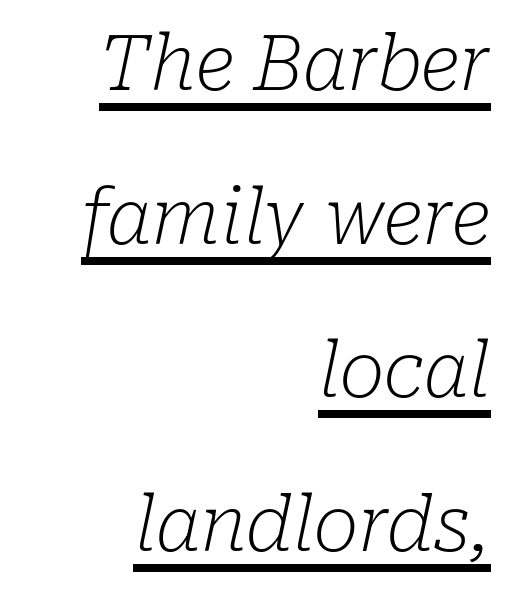
Q: Is the text bold? A: No.
Q: Is the text italic (slanted)? A: Yes, it leans right by about 10 degrees.
Q: Is the typeface a serif or a sans-serif typeface? A: Serif.
Q: Is the text underlined? A: Yes.
Q: How is the paragraph aligned? A: Right-aligned.
Q: Is the spacing between letters normal or unusually wide? A: Normal.
Q: Is the spacing between lines tight, normal or loose? A: Loose.
Q: Width (condensed, normal, or wide)? A: Normal.
Q: Stroke contrast? A: Low.
Q: x-height? A: Medium.
Q: Monospaced? A: No.
